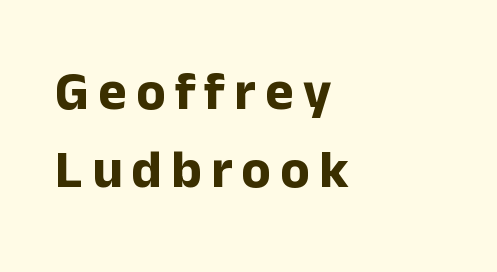
{"serif": "no", "italic": "no", "bold": "yes", "weight": "bold", "width": "normal", "stroke_contrast": "low", "x_height": "medium", "monospaced": "no", "underline": "no", "align": "left", "line_spacing": "normal", "line_spacing_ratio": 1.45, "glyph_px": 54}
